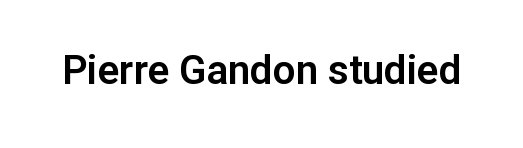
Q: Is the text italic (slanted)? A: No, it is upright.
Q: Is the typeface a serif or a sans-serif typeface? A: Sans-serif.
Q: Is the text underlined? A: No.
Q: Is the spacing between letters normal or unusually wide? A: Normal.
Q: Width (condensed, normal, or wide)? A: Normal.
Q: Stroke contrast? A: Low.
Q: x-height? A: Medium.
Q: Monospaced? A: No.
